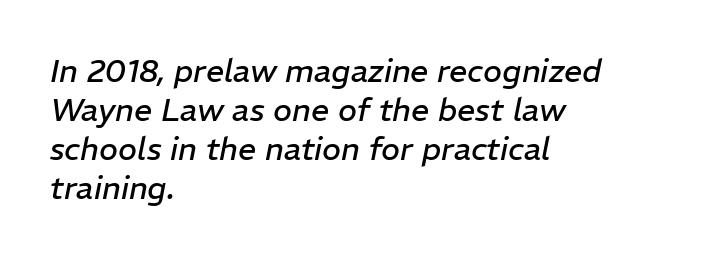
{"italic": "yes", "lean": "right", "slant_degrees": 11, "bold": "no", "weight": "regular", "width": "normal", "stroke_contrast": "low", "x_height": "medium", "monospaced": "no", "underline": "no", "align": "left", "line_spacing_ratio": 1.22, "letter_spacing": "normal", "letter_spacing_em": 0.0, "glyph_px": 32}
